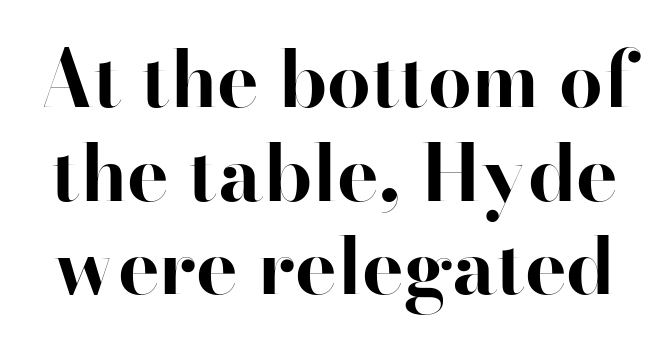
Q: Is the text bold? A: Yes.
Q: Is the text italic (slanted)? A: No, it is upright.
Q: Is the typeface a serif or a sans-serif typeface? A: Serif.
Q: Is the text underlined? A: No.
Q: Is the spacing between letters normal or unusually wide? A: Normal.
Q: Width (condensed, normal, or wide)? A: Normal.
Q: Stroke contrast? A: High.
Q: x-height? A: Small.
Q: Monospaced? A: No.
